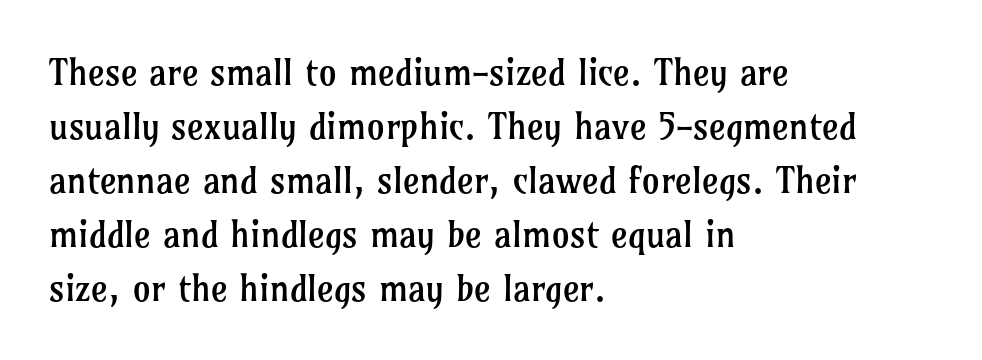
{"serif": "yes", "italic": "no", "bold": "no", "weight": "regular", "width": "normal", "stroke_contrast": "low", "x_height": "medium", "monospaced": "no", "underline": "no", "align": "left", "line_spacing": "normal", "line_spacing_ratio": 1.5, "letter_spacing": "normal", "letter_spacing_em": 0.0, "glyph_px": 36}
